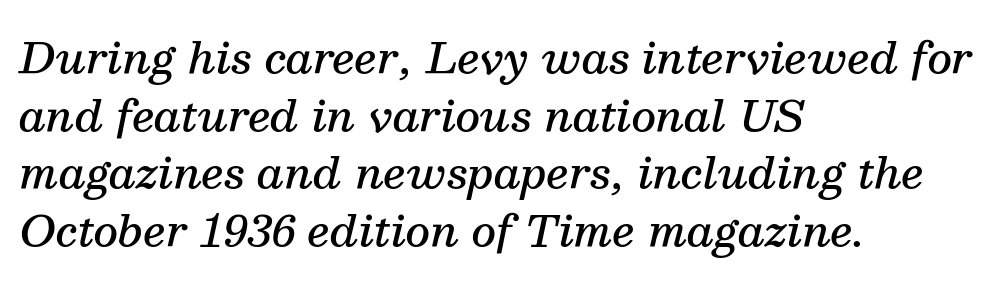
{"serif": "yes", "italic": "yes", "lean": "right", "slant_degrees": 13, "bold": "semi", "weight": "semibold", "width": "normal", "stroke_contrast": "medium", "x_height": "medium", "monospaced": "no", "underline": "no", "align": "left", "line_spacing": "normal", "line_spacing_ratio": 1.34, "letter_spacing": "normal", "letter_spacing_em": 0.0, "glyph_px": 43}
